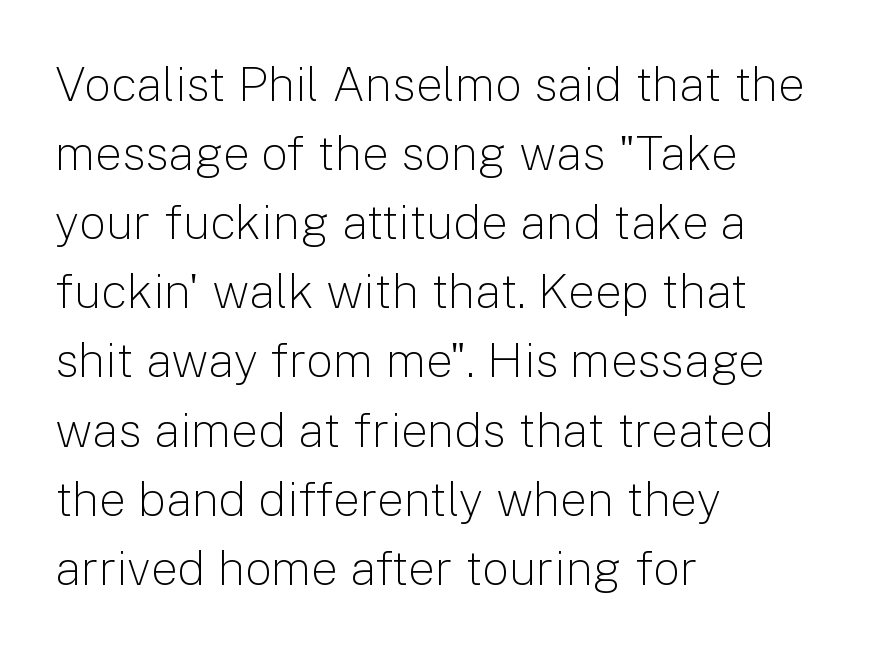
Each line starts at the same left margin while the right side varies. Do the characters align in a grid? No, the font is proportional. Honestly, the row spacing looks completely unremarkable. The letters stand upright; this is a roman face. Bare-footed words on every line. Compared with typical body copy, the letter spacing here is the same.
